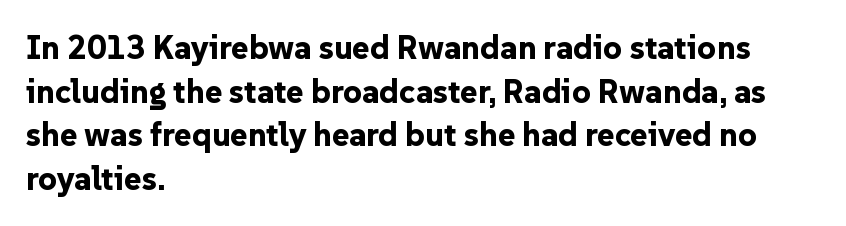
In terms of letterform style, serifs are entirely absent. The axis of the letterforms is exactly vertical. The words here are not underlined. Notice how the passage keeps a crisp vertical edge on the left only. In terms of leading, this rendering sits right in the middle. Weight: bold.
